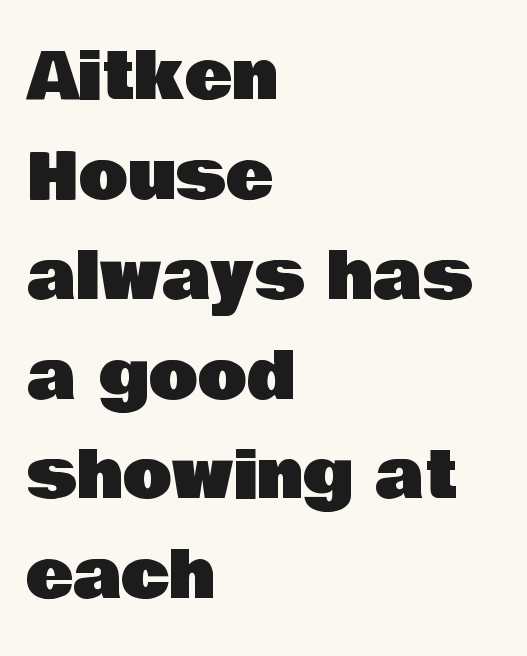
{"serif": "no", "italic": "no", "width": "normal", "stroke_contrast": "low", "x_height": "large", "monospaced": "no", "underline": "no", "align": "left", "line_spacing": "normal", "line_spacing_ratio": 1.56, "letter_spacing": "normal", "letter_spacing_em": 0.0, "glyph_px": 64}
